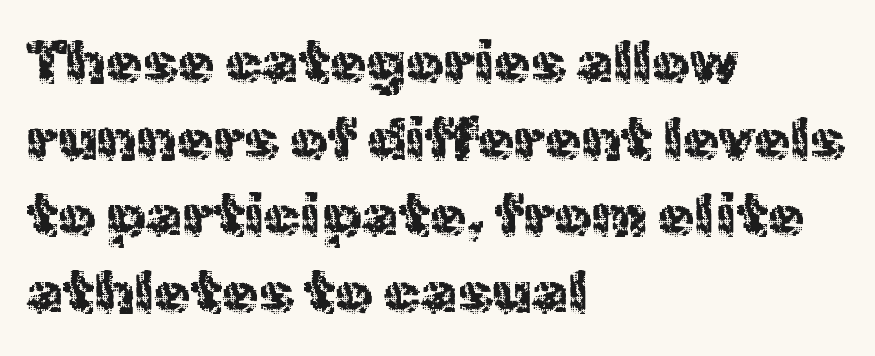
{"serif": "no", "italic": "no", "bold": "no", "weight": "regular", "width": "normal", "x_height": "medium", "monospaced": "no", "underline": "no", "align": "left", "line_spacing": "normal", "line_spacing_ratio": 1.3, "letter_spacing": "normal", "letter_spacing_em": 0.0, "glyph_px": 59}
